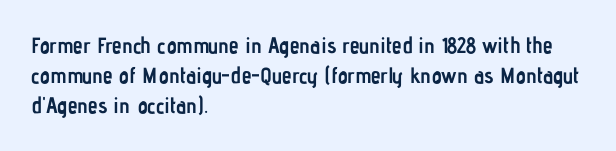
{"italic": "no", "bold": "yes", "underline": "no", "align": "left", "line_spacing": "normal", "line_spacing_ratio": 1.37, "letter_spacing": "normal", "letter_spacing_em": 0.0, "glyph_px": 22}
